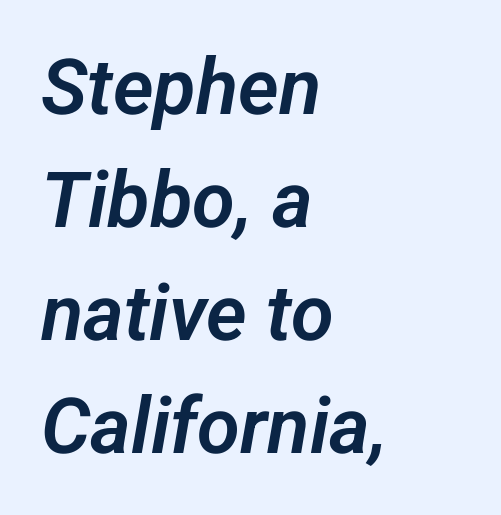
Reading down the column, the eye jumps a familiar distance to each next line. Typeset ragged right — the left edge is the straight one. How are the letters spaced? Ordinarily, with no added tracking. Words float on clear page, feet unadorned.
